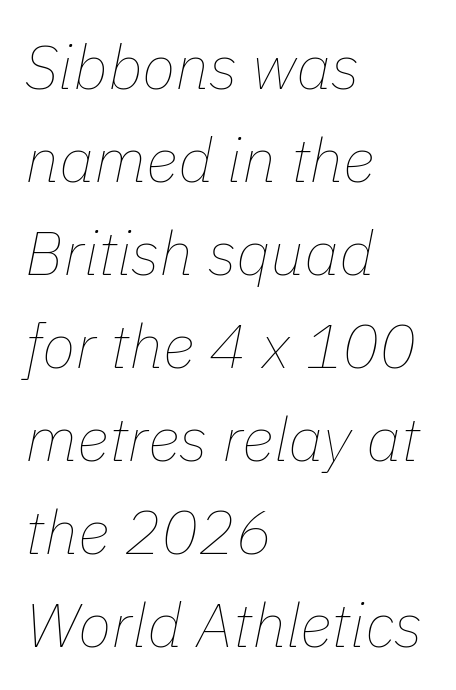
Compared with ordinary roman type, these characters are visibly tilted. Quick note: underline off. Nobody touched the tracking dial on this one. The rows are spaced the way most documents space them.
